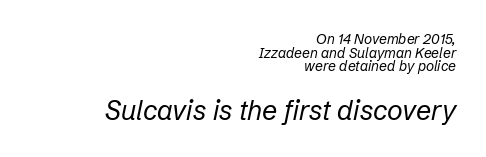
The setting favours the right margin, as signatures and pull-quotes sometimes do. Yep, that's italic — everything's leaning. Short note: letters normally spaced. The passage shown stacks its lines with hardly any gap.
